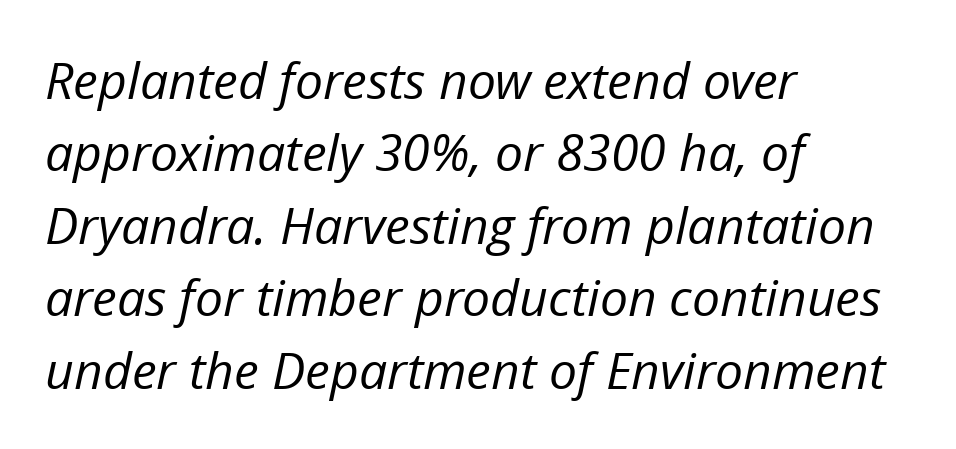
{"italic": "yes", "lean": "right", "slant_degrees": 12, "bold": "no", "weight": "regular", "width": "normal", "stroke_contrast": "low", "x_height": "medium", "monospaced": "no", "underline": "no", "align": "left", "line_spacing": "normal", "line_spacing_ratio": 1.45, "letter_spacing": "normal", "letter_spacing_em": 0.0, "glyph_px": 50}
